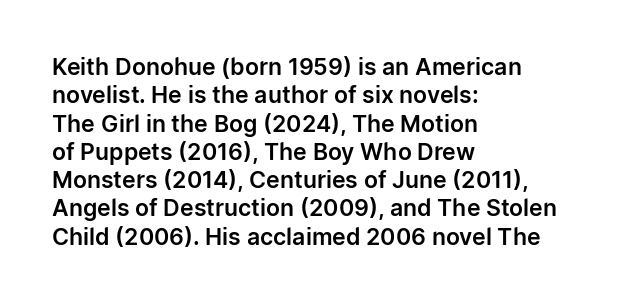
The image shows 23 px text type, upright; set left-aligned, line spacing 1.23x, normal letter spacing, not underlined.
